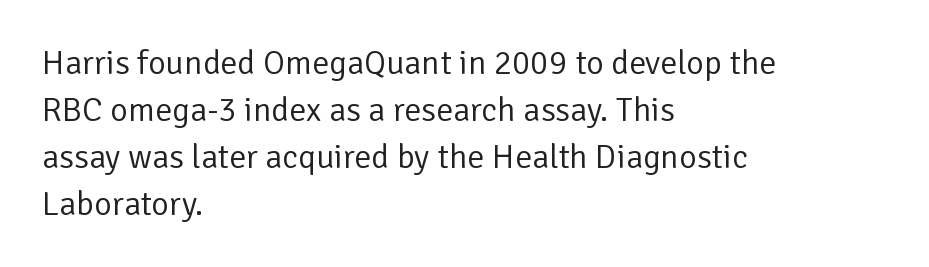
Normally led — the rows are evenly, conventionally spaced. The font is comparable to plain body text, perhaps lighter. You can tell it's not italic because the verticals are truly vertical. Each word holds together tightly as a unit, with standard inter-letter gaps. The rendering uses natural spacing where letterforms have individual widths.
